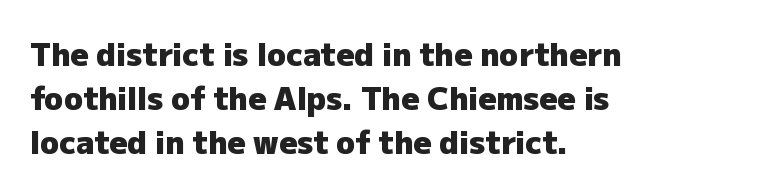
Bold? Absolutely — the strokes are thick and heavy. It's the straight-up-and-down kind of type. The letters carry no serifs — their stems end cleanly without finishing strokes. Honestly, the row spacing looks completely unremarkable. Looks like regular typesetting: each glyph gets only the width it needs.
